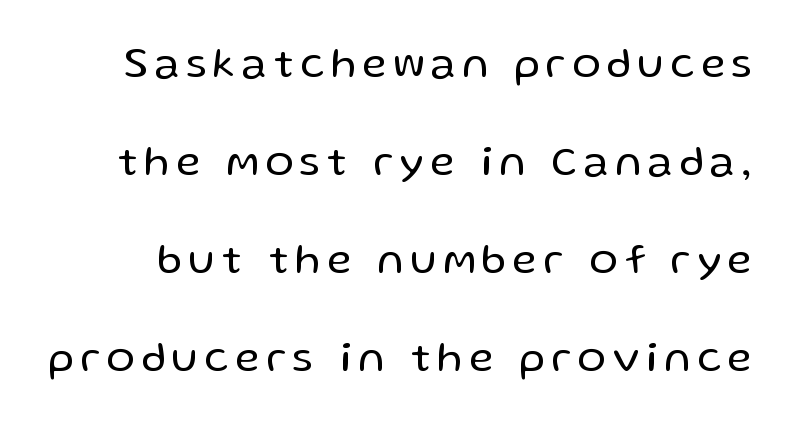
Q: Is the text bold? A: No.
Q: Is the text italic (slanted)? A: No, it is upright.
Q: Is the typeface a serif or a sans-serif typeface? A: Sans-serif.
Q: Is the text underlined? A: No.
Q: Is the spacing between lines tight, normal or loose? A: Loose.
Q: Width (condensed, normal, or wide)? A: Normal.
Q: Stroke contrast? A: Low.
Q: x-height? A: Medium.
Q: Monospaced? A: No.
